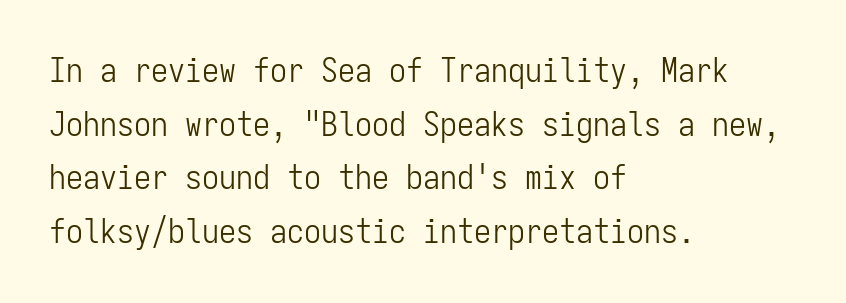
The image shows 34 px light, condensed sans-serif type, upright, monospaced; set left-aligned, normal line spacing (1.58x), normal letter spacing, not underlined; low stroke contrast and a medium x-height.
